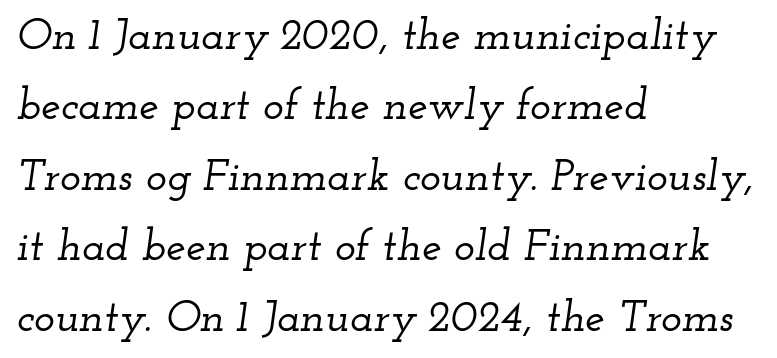
{"serif": "yes", "italic": "yes", "lean": "right", "slant_degrees": 12, "width": "wide", "stroke_contrast": "low", "x_height": "small", "monospaced": "no", "underline": "no", "align": "left", "line_spacing": "normal", "line_spacing_ratio": 1.6, "letter_spacing": "normal", "letter_spacing_em": 0.0, "glyph_px": 44}
